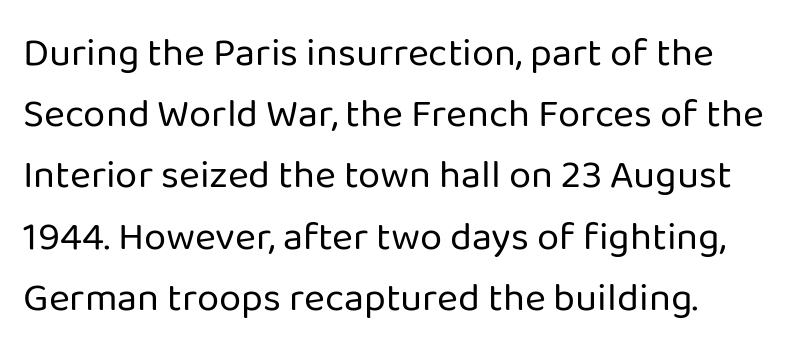
The image shows 40 px regular-weight sans-serif type, upright; set normal line spacing (1.53x), normal letter spacing, not underlined; low stroke contrast and a medium x-height.
